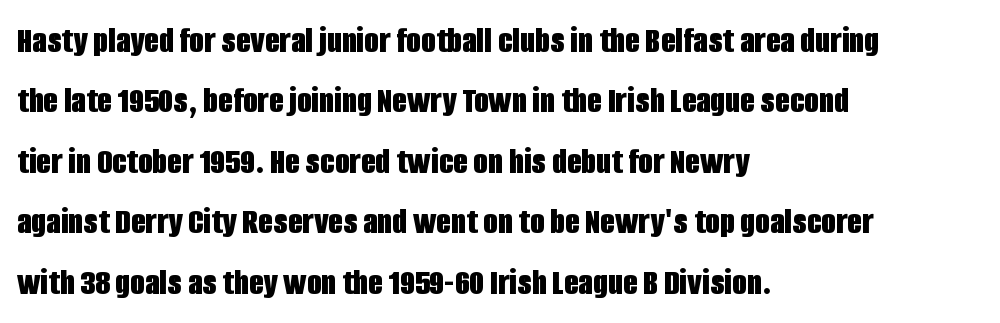
This is the regular roman posture of the typeface. Nothing unusual about the tracking: characters are spaced as the font intends. Decoration check: the copy has no underline. Varying glyph widths throughout — classic text-font behaviour. The designer went with a sans here, leaving each stem footless. Line starts are locked; line ends wander.
